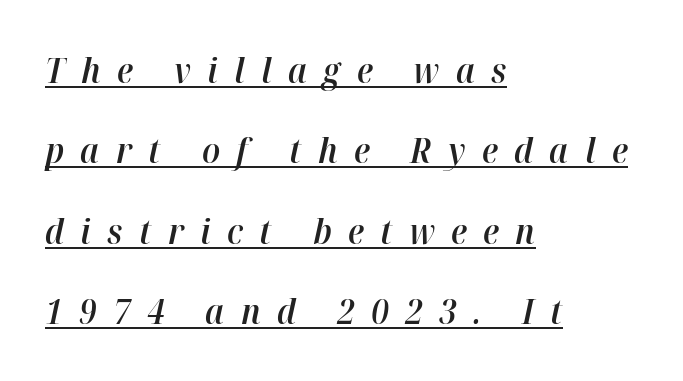
The image shows 35 px semibold type, italic (leaning right); set left-aligned, loose line spacing (2.3x), unusually wide letter spacing (+0.47 em), underlined; high stroke contrast and a medium x-height.
